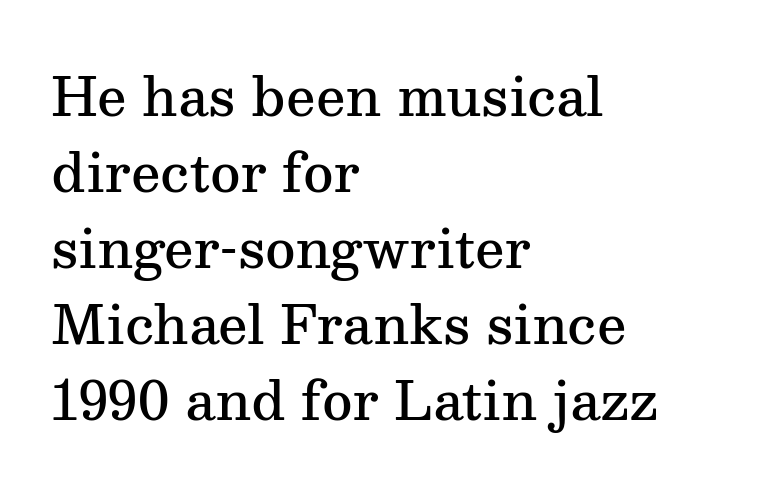
{"serif": "yes", "italic": "no", "bold": "semi", "weight": "semibold", "width": "normal", "stroke_contrast": "medium", "x_height": "medium", "monospaced": "no", "underline": "no", "align": "left", "line_spacing": "normal", "line_spacing_ratio": 1.46, "letter_spacing": "normal", "letter_spacing_em": 0.0, "glyph_px": 52}
